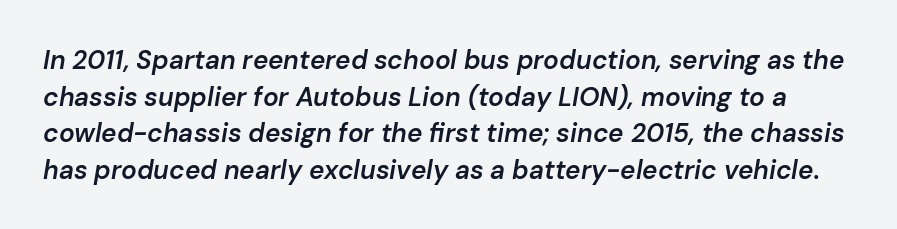
Q: Is the text bold? A: Semi-bold.
Q: Is the text italic (slanted)? A: Yes, it leans right by about 10 degrees.
Q: Is the text underlined? A: No.
Q: Is the spacing between letters normal or unusually wide? A: Normal.
Q: Is the spacing between lines tight, normal or loose? A: Normal.
